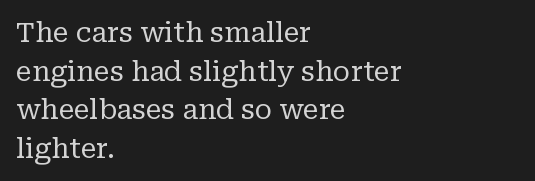
Q: Is the text bold? A: No.
Q: Is the text italic (slanted)? A: No, it is upright.
Q: Is the text underlined? A: No.
Q: How is the paragraph aligned? A: Left-aligned.
Q: Is the spacing between letters normal or unusually wide? A: Normal.
Q: Is the spacing between lines tight, normal or loose? A: Normal.
